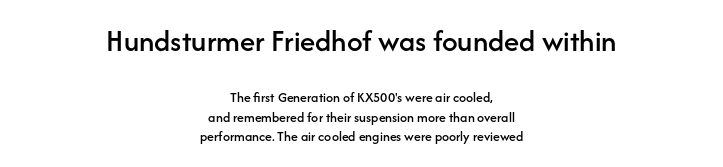
Q: Is the text italic (slanted)? A: No, it is upright.
Q: Is the typeface a serif or a sans-serif typeface? A: Sans-serif.
Q: Is the text underlined? A: No.
Q: How is the paragraph aligned? A: Centered.
Q: Is the spacing between letters normal or unusually wide? A: Normal.
Q: Is the spacing between lines tight, normal or loose? A: Normal.
Q: Which block of text is set in a larger size, the first (top) or the second (bottom)? A: The first (top) one.
Q: Width (condensed, normal, or wide)? A: Normal.
Q: Stroke contrast? A: Low.
Q: x-height? A: Medium.
Q: Monospaced? A: No.
